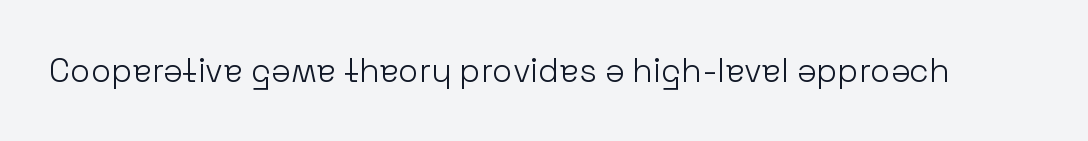
The glyphs in this specimen are sans serif. The cut favours lightness, reaching ordinary text weight at its darkest. Is this a fixed-width face? No — the glyphs have proportional, varying widths. Every stem runs plumb, perpendicular to the baseline. Rule under the text: the space is simply empty.
